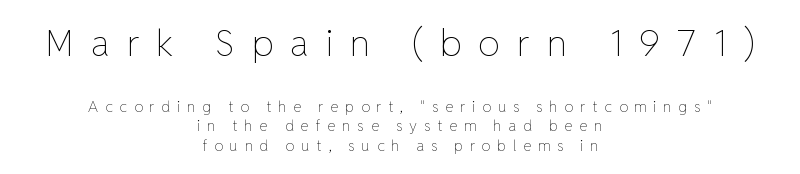
The letters advance in unequal steps, a hallmark of proportional type. The block of text has a typical density, with ordinary space between rows. The letters stand upright; this is a roman face. Size hierarchy here favors the leading block over the trailing one.
